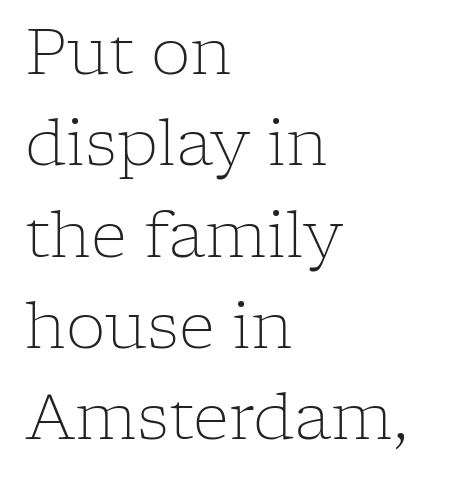
{"serif": "yes", "italic": "no", "bold": "no", "weight": "light", "width": "normal", "stroke_contrast": "low", "x_height": "medium", "monospaced": "no", "underline": "no", "align": "left", "line_spacing": "normal", "line_spacing_ratio": 1.45, "letter_spacing": "normal", "letter_spacing_em": 0.0, "glyph_px": 63}
